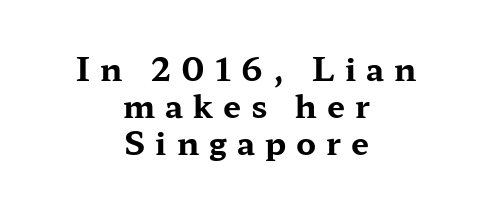
Q: Is the text bold? A: Yes.
Q: Is the text italic (slanted)? A: No, it is upright.
Q: Is the typeface a serif or a sans-serif typeface? A: Serif.
Q: Is the text underlined? A: No.
Q: How is the paragraph aligned? A: Centered.
Q: Is the spacing between letters normal or unusually wide? A: Unusually wide.
Q: Width (condensed, normal, or wide)? A: Wide.
Q: Stroke contrast? A: Medium.
Q: x-height? A: Medium.
Q: Monospaced? A: No.
